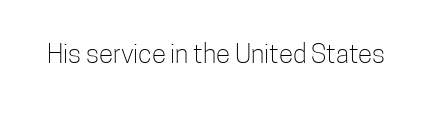
Q: Is the text bold? A: No.
Q: Is the text italic (slanted)? A: No, it is upright.
Q: Is the text underlined? A: No.
Q: Is the spacing between letters normal or unusually wide? A: Normal.
